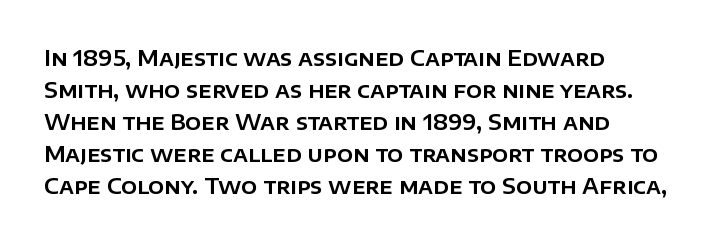
Spacing between characters is what you'd get straight out of the box. This sample is left-justified, so line endings fall wherever the words run out. Has an underline been added? It has not. Evenly set lines give the paragraph a standard silhouette. You can tell it's not italic because the verticals are truly vertical.
